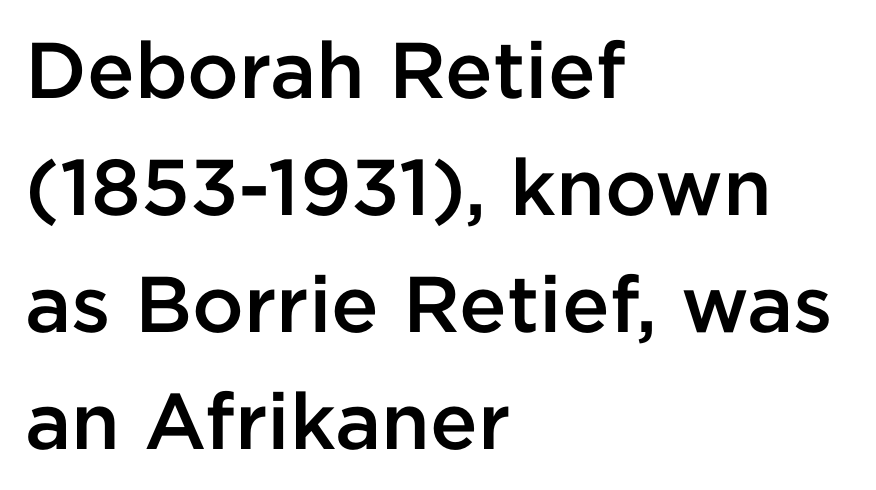
The image shows 79 px semibold sans-serif type, upright; set left-aligned, normal line spacing (1.48x), normal letter spacing, not underlined; low stroke contrast and a medium x-height.
